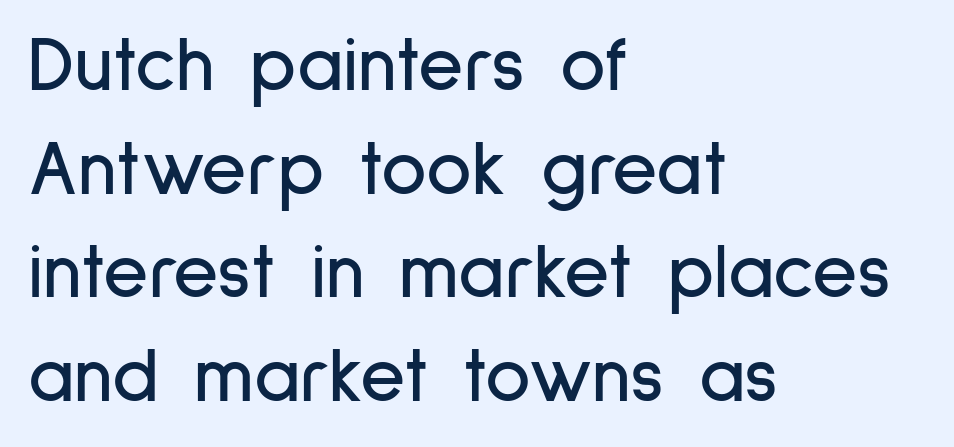
{"serif": "no", "italic": "no", "width": "condensed", "stroke_contrast": "low", "x_height": "medium", "monospaced": "no", "underline": "no", "align": "left", "line_spacing": "normal", "line_spacing_ratio": 1.33, "letter_spacing": "normal", "letter_spacing_em": 0.0, "glyph_px": 78}
